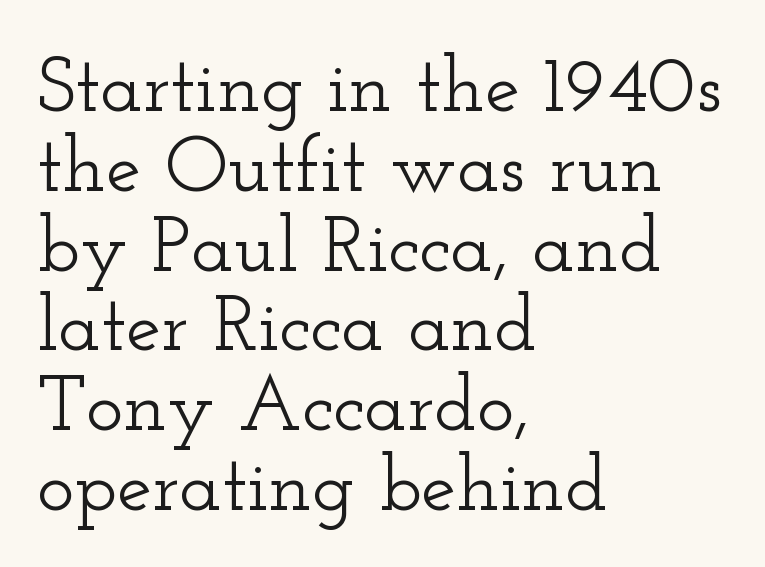
{"serif": "yes", "italic": "no", "width": "wide", "stroke_contrast": "low", "x_height": "small", "monospaced": "no", "underline": "no", "align": "left", "line_spacing": "tight", "line_spacing_ratio": 1.01, "letter_spacing": "normal", "letter_spacing_em": 0.0, "glyph_px": 79}
